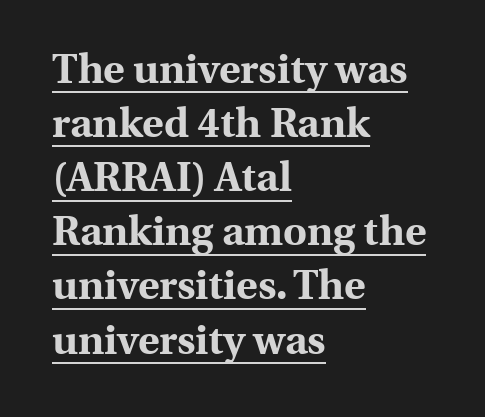
This block has exactly the height ordinary leading produces. A student would call this left alignment; a typographer would say flush left, rag right. Its strokes are broad and dark, the hallmark of bold type. Looks like regular typesetting: each glyph gets only the width it needs. Unlike a clean sans, this face finishes its strokes with serifs.
